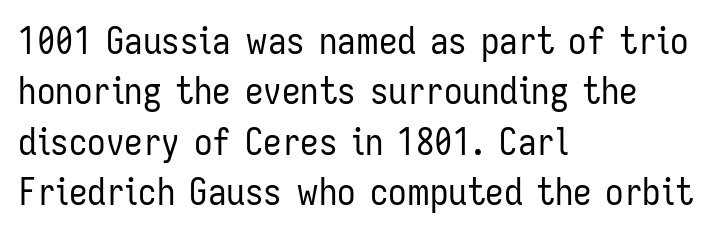
{"serif": "no", "italic": "no", "bold": "no", "weight": "regular", "width": "condensed", "stroke_contrast": "low", "x_height": "medium", "monospaced": "no", "underline": "no", "align": "left", "line_spacing": "normal", "line_spacing_ratio": 1.36, "letter_spacing": "normal", "letter_spacing_em": 0.0, "glyph_px": 37}
